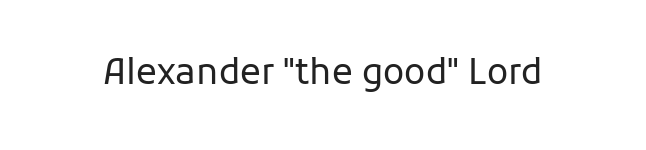
Q: Is the text bold? A: No.
Q: Is the text italic (slanted)? A: No, it is upright.
Q: Is the typeface a serif or a sans-serif typeface? A: Sans-serif.
Q: Is the text underlined? A: No.
Q: Is the spacing between letters normal or unusually wide? A: Normal.
Q: Width (condensed, normal, or wide)? A: Normal.
Q: Stroke contrast? A: Low.
Q: x-height? A: Medium.
Q: Monospaced? A: No.
